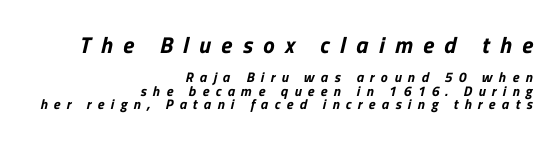
Q: Is the text underlined? A: No.
Q: How is the paragraph aligned? A: Right-aligned.
Q: Is the spacing between letters normal or unusually wide? A: Unusually wide.
Q: Is the spacing between lines tight, normal or loose? A: Tight.
Q: Which block of text is set in a larger size, the first (top) or the second (bottom)? A: The first (top) one.
